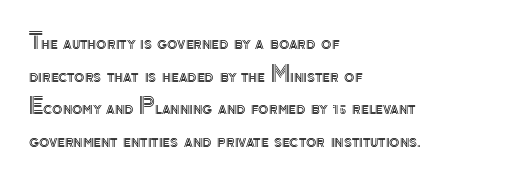
Q: Is the text italic (slanted)? A: No, it is upright.
Q: Is the text underlined? A: No.
Q: How is the paragraph aligned? A: Left-aligned.
Q: Is the spacing between letters normal or unusually wide? A: Normal.
Q: Is the spacing between lines tight, normal or loose? A: Normal.
